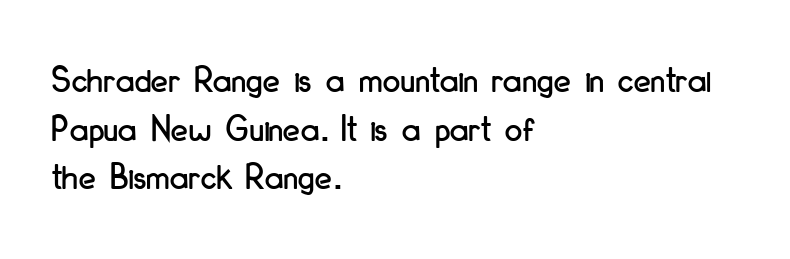
Q: Is the text italic (slanted)? A: No, it is upright.
Q: Is the typeface a serif or a sans-serif typeface? A: Sans-serif.
Q: Is the text underlined? A: No.
Q: How is the paragraph aligned? A: Left-aligned.
Q: Is the spacing between letters normal or unusually wide? A: Normal.
Q: Is the spacing between lines tight, normal or loose? A: Normal.
Q: Width (condensed, normal, or wide)? A: Condensed.
Q: Stroke contrast? A: Low.
Q: x-height? A: Small.
Q: Monospaced? A: No.
